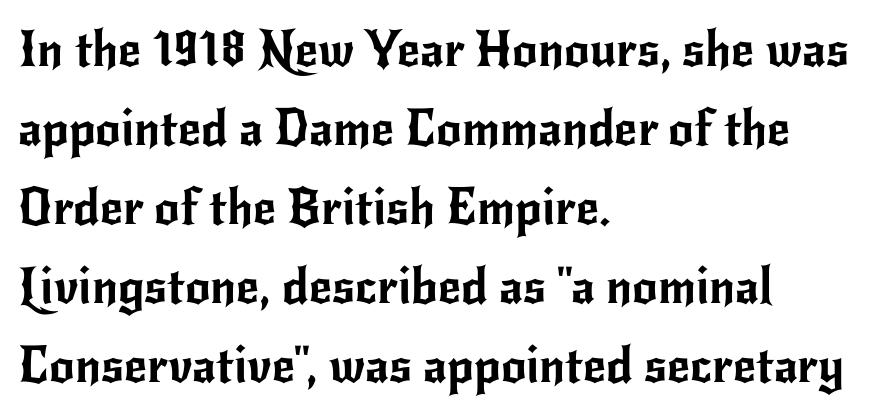
{"serif": "no", "italic": "no", "width": "normal", "stroke_contrast": "low", "x_height": "small", "monospaced": "no", "underline": "no", "align": "left", "line_spacing": "normal", "line_spacing_ratio": 1.58, "letter_spacing": "normal", "letter_spacing_em": 0.0, "glyph_px": 50}
